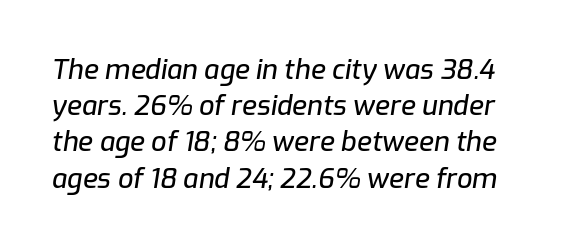
Q: Is the text italic (slanted)? A: Yes, it leans right by about 9 degrees.
Q: Is the text underlined? A: No.
Q: Is the spacing between letters normal or unusually wide? A: Normal.
Q: Is the spacing between lines tight, normal or loose? A: Normal.
